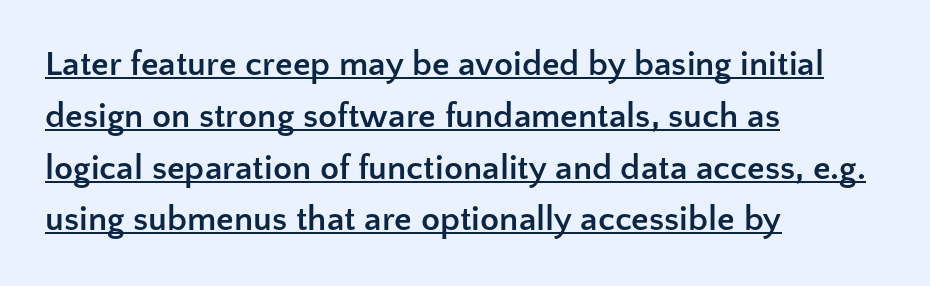
Q: Is the text bold? A: Yes.
Q: Is the text italic (slanted)? A: No, it is upright.
Q: Is the typeface a serif or a sans-serif typeface? A: Sans-serif.
Q: Is the text underlined? A: Yes.
Q: How is the paragraph aligned? A: Left-aligned.
Q: Is the spacing between letters normal or unusually wide? A: Normal.
Q: Is the spacing between lines tight, normal or loose? A: Normal.
Q: Width (condensed, normal, or wide)? A: Normal.
Q: Stroke contrast? A: Low.
Q: x-height? A: Medium.
Q: Monospaced? A: No.
